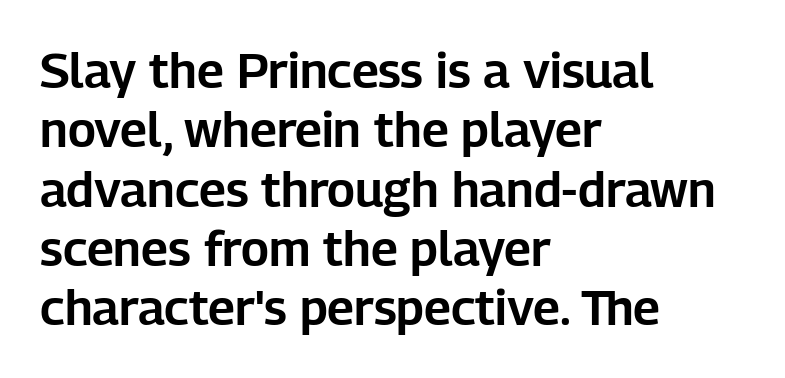
This is sans-serif lettering, the kind often seen on screens and signage. Do the characters align in a grid? No, the font is proportional. A classic flush-left, rag-right setting is used for this passage. Lines of text with bare space underneath.
